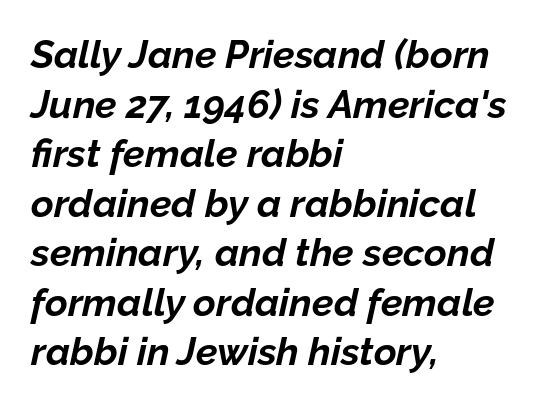
The image shows 39 px bold type, italic (leaning right); set left-aligned, normal line spacing (1.27x), normal letter spacing, not underlined; low stroke contrast and a medium x-height.
